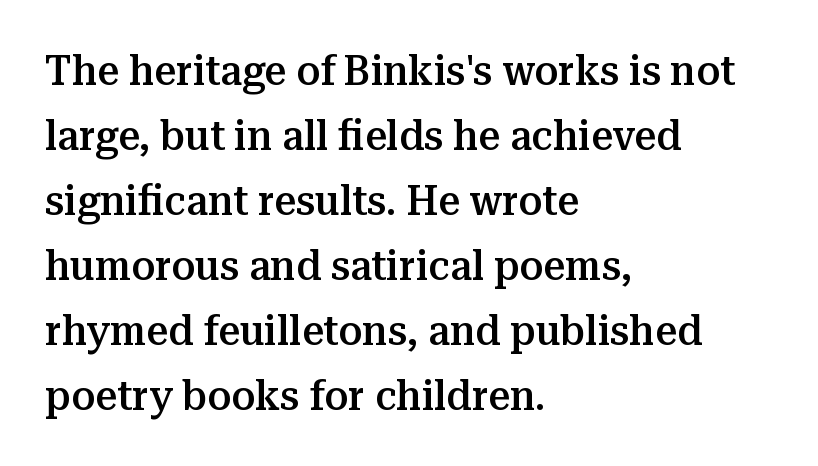
The image shows 43 px semibold serif type, upright; set left-aligned, normal line spacing (1.51x), normal letter spacing, not underlined; medium stroke contrast and a medium x-height.
